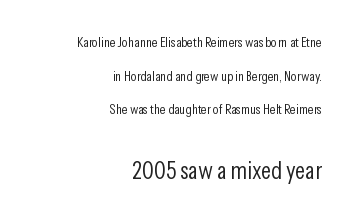
Q: Is the text bold? A: No.
Q: Is the text italic (slanted)? A: No, it is upright.
Q: Is the text underlined? A: No.
Q: How is the paragraph aligned? A: Right-aligned.
Q: Is the spacing between letters normal or unusually wide? A: Normal.
Q: Is the spacing between lines tight, normal or loose? A: Loose.
Q: Which block of text is set in a larger size, the first (top) or the second (bottom)? A: The second (bottom) one.
